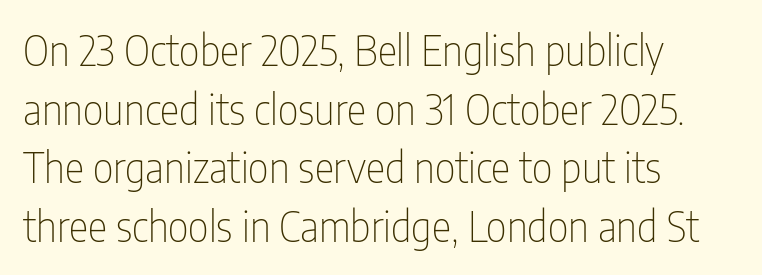
The image shows 41 px thin, condensed sans-serif type, upright; set left-aligned, normal line spacing (1.43x), normal letter spacing, not underlined; low stroke contrast and a medium x-height.
